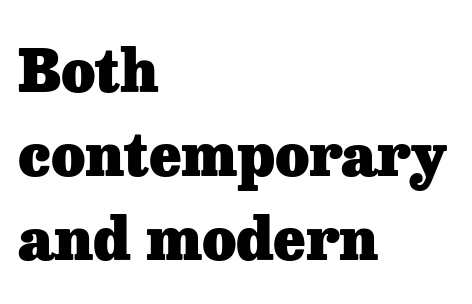
Think of a printed novel: that variable character pitch is what you see here. These lines carry a lot of weight — the face is fully bold. The leading is moderate, giving the passage an even texture. The characters display serif detailing at their extremities.
